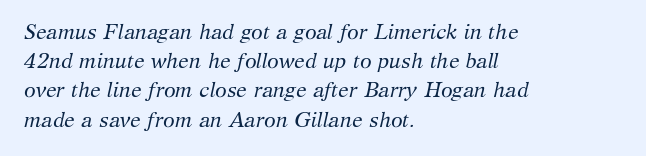
The glyphs are unaccompanied by any horizontal stroke below them. This sample uses plain, unmodified letter spacing. Italic? Definitely — the glyphs are oblique. Bold? No — there's no thickening of the strokes. If you drew a ruler down the left edge, every line would touch it.
